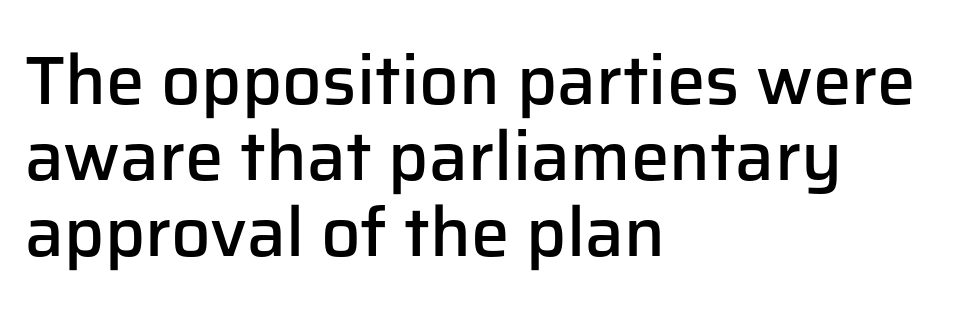
{"serif": "no", "italic": "no", "bold": "semi", "weight": "semibold", "width": "normal", "stroke_contrast": "low", "x_height": "medium", "monospaced": "no", "underline": "no", "align": "left", "line_spacing": "tight", "line_spacing_ratio": 1.1, "letter_spacing": "normal", "letter_spacing_em": 0.0, "glyph_px": 69}
